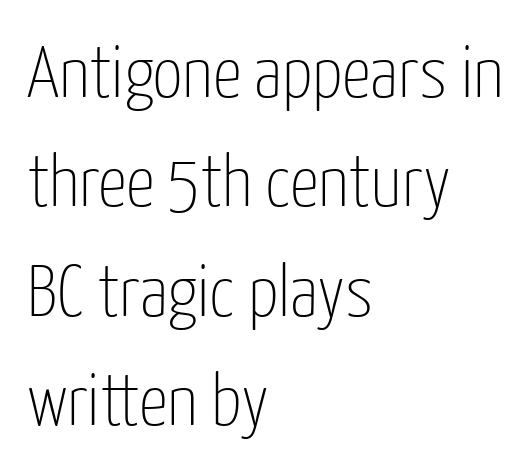
This sample uses a sans-serif face. Varying glyph widths throughout — classic text-font behaviour. How would I describe the line gaps? Plain and ordinary. Any mark beneath the type? The region is blank.
